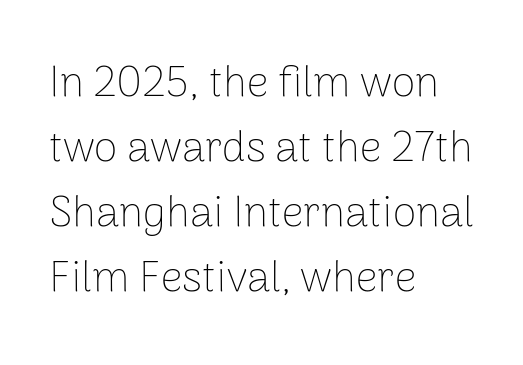
The image shows 43 px thin sans-serif type, upright; set left-aligned, normal line spacing (1.51x), normal letter spacing, not underlined; low stroke contrast and a medium x-height.
